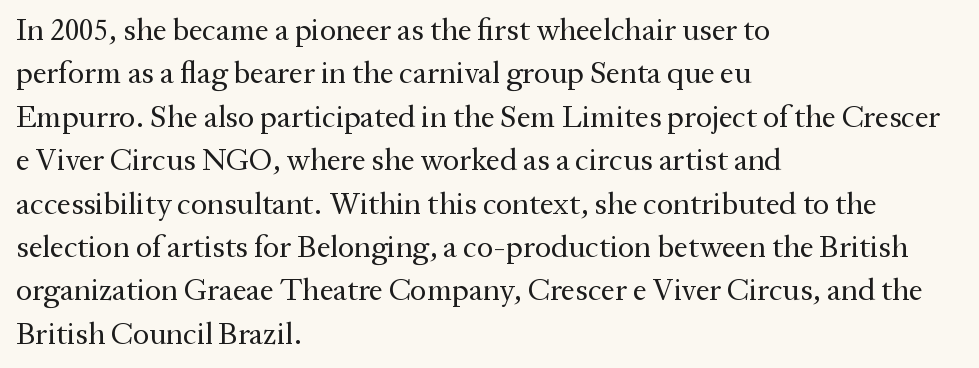
{"serif": "yes", "italic": "no", "bold": "no", "weight": "regular", "width": "normal", "stroke_contrast": "medium", "x_height": "medium", "monospaced": "no", "underline": "no", "align": "left", "line_spacing": "normal", "line_spacing_ratio": 1.4, "letter_spacing": "normal", "letter_spacing_em": 0.0, "glyph_px": 31}
